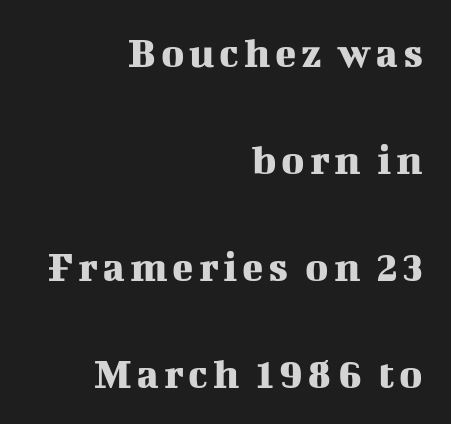
{"serif": "yes", "italic": "no", "width": "normal", "stroke_contrast": "medium", "x_height": "medium", "monospaced": "no", "underline": "no", "align": "right", "line_spacing": "loose", "line_spacing_ratio": 2.43, "glyph_px": 44}
